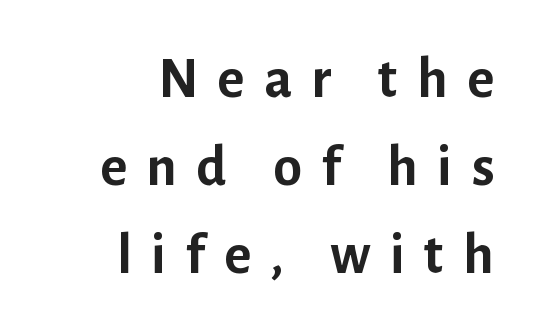
{"serif": "no", "italic": "no", "bold": "yes", "weight": "semibold", "width": "normal", "stroke_contrast": "low", "x_height": "medium", "monospaced": "no", "underline": "no", "align": "right", "line_spacing": "normal", "line_spacing_ratio": 1.52, "letter_spacing": "wide", "letter_spacing_em": 0.33, "glyph_px": 58}
